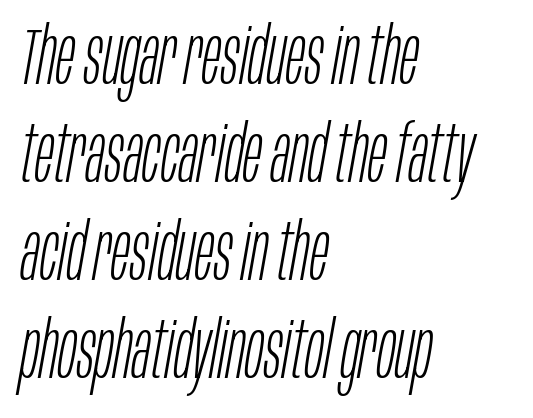
{"italic": "yes", "lean": "right", "slant_degrees": 10, "bold": "no", "weight": "light", "width": "condensed", "stroke_contrast": "low", "x_height": "large", "monospaced": "no", "underline": "no", "align": "left", "line_spacing_ratio": 1.24, "letter_spacing": "normal", "letter_spacing_em": 0.0, "glyph_px": 79}
